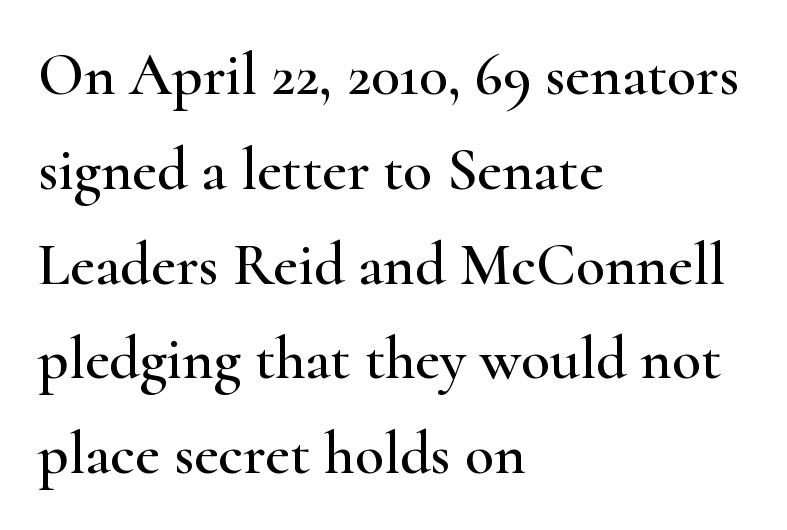
{"serif": "yes", "italic": "no", "width": "wide", "stroke_contrast": "high", "x_height": "small", "monospaced": "no", "underline": "no", "align": "left", "line_spacing": "normal", "line_spacing_ratio": 1.58, "letter_spacing": "normal", "letter_spacing_em": 0.0, "glyph_px": 60}
